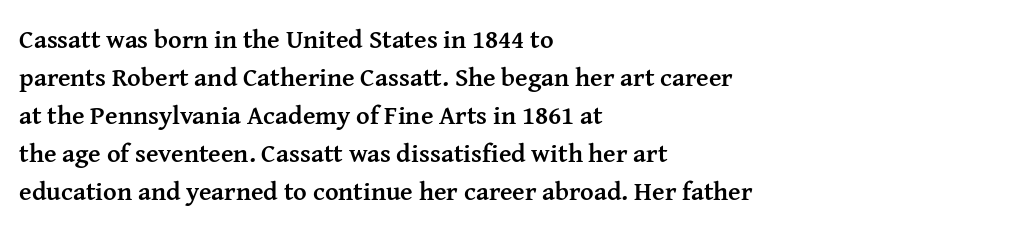
Q: Is the text bold? A: Yes.
Q: Is the text italic (slanted)? A: No, it is upright.
Q: Is the text underlined? A: No.
Q: How is the paragraph aligned? A: Left-aligned.
Q: Is the spacing between letters normal or unusually wide? A: Normal.
Q: Is the spacing between lines tight, normal or loose? A: Normal.
